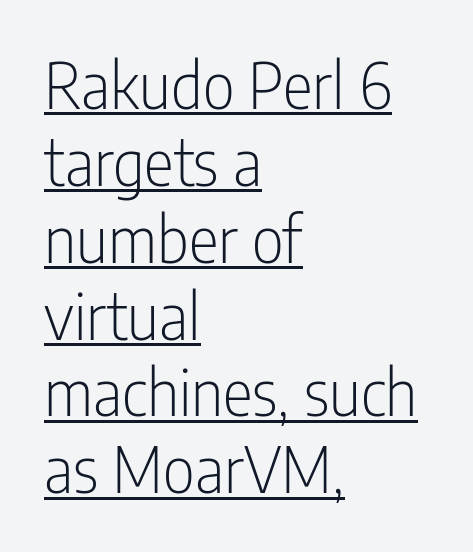
The image shows 63 px light, condensed sans-serif type, upright; set left-aligned, line spacing 1.22x, normal letter spacing, underlined; low stroke contrast and a medium x-height.
